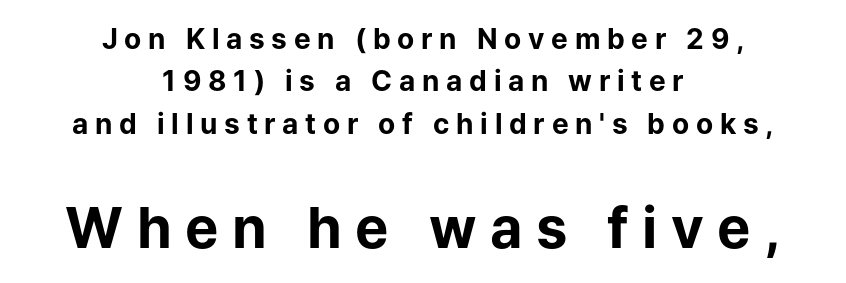
Q: Is the text bold? A: Yes.
Q: Is the text italic (slanted)? A: No, it is upright.
Q: Is the typeface a serif or a sans-serif typeface? A: Sans-serif.
Q: Is the text underlined? A: No.
Q: How is the paragraph aligned? A: Centered.
Q: Is the spacing between letters normal or unusually wide? A: Unusually wide.
Q: Is the spacing between lines tight, normal or loose? A: Normal.
Q: Which block of text is set in a larger size, the first (top) or the second (bottom)? A: The second (bottom) one.
Q: Width (condensed, normal, or wide)? A: Normal.
Q: Stroke contrast? A: Low.
Q: x-height? A: Medium.
Q: Monospaced? A: No.
